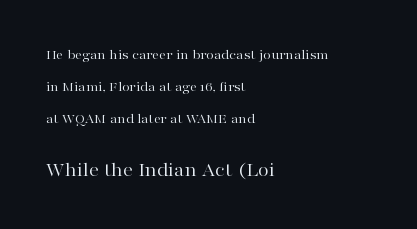
Q: Is the text bold? A: No.
Q: Is the text italic (slanted)? A: No, it is upright.
Q: Is the text underlined? A: No.
Q: How is the paragraph aligned? A: Left-aligned.
Q: Is the spacing between letters normal or unusually wide? A: Normal.
Q: Is the spacing between lines tight, normal or loose? A: Loose.
Q: Which block of text is set in a larger size, the first (top) or the second (bottom)? A: The second (bottom) one.
